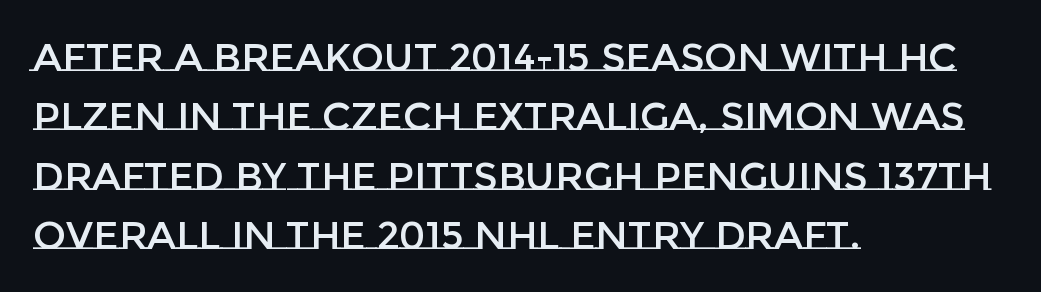
Q: Is the text italic (slanted)? A: No, it is upright.
Q: Is the text underlined? A: No.
Q: How is the paragraph aligned? A: Left-aligned.
Q: Is the spacing between letters normal or unusually wide? A: Normal.
Q: Is the spacing between lines tight, normal or loose? A: Normal.
Q: Width (condensed, normal, or wide)? A: Normal.
Q: Stroke contrast? A: Low.
Q: x-height? A: Large.
Q: Monospaced? A: No.
